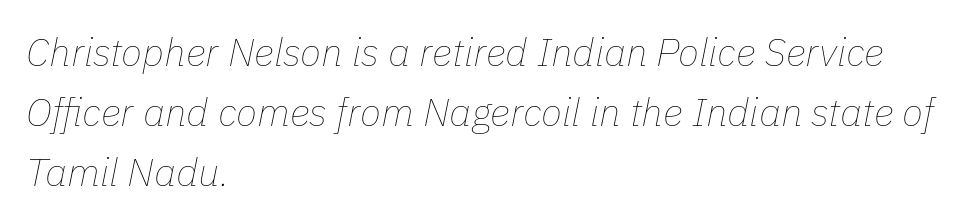
Q: Is the text bold? A: No.
Q: Is the text italic (slanted)? A: Yes, it leans right by about 11 degrees.
Q: Is the text underlined? A: No.
Q: How is the paragraph aligned? A: Left-aligned.
Q: Is the spacing between letters normal or unusually wide? A: Normal.
Q: Is the spacing between lines tight, normal or loose? A: Normal.
Q: Width (condensed, normal, or wide)? A: Normal.
Q: Stroke contrast? A: Low.
Q: x-height? A: Medium.
Q: Monospaced? A: No.
